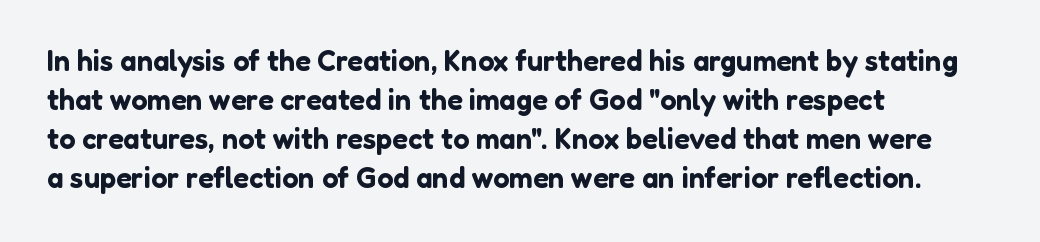
Nobody touched the tracking dial on this one. Words float on clear page, feet unadorned. The letters stand straight up with perfectly vertical stems. The face used here is proportionally spaced, like ordinary book or web type.
